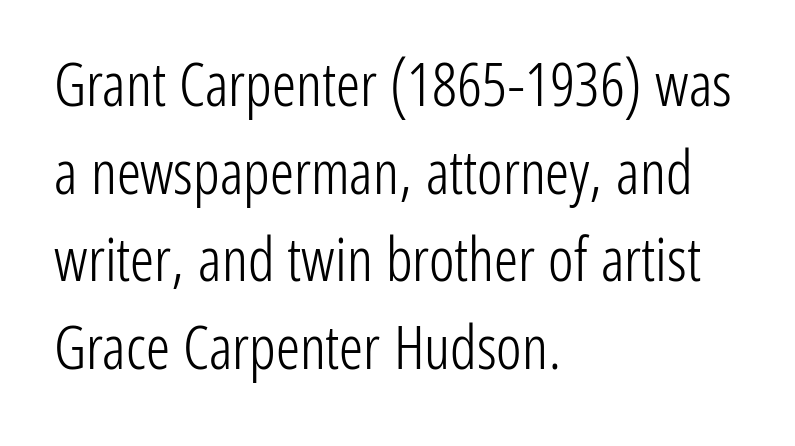
Q: Is the text bold? A: No.
Q: Is the text italic (slanted)? A: No, it is upright.
Q: Is the typeface a serif or a sans-serif typeface? A: Sans-serif.
Q: Is the text underlined? A: No.
Q: How is the paragraph aligned? A: Left-aligned.
Q: Is the spacing between letters normal or unusually wide? A: Normal.
Q: Is the spacing between lines tight, normal or loose? A: Normal.
Q: Width (condensed, normal, or wide)? A: Condensed.
Q: Stroke contrast? A: Low.
Q: x-height? A: Medium.
Q: Monospaced? A: No.
